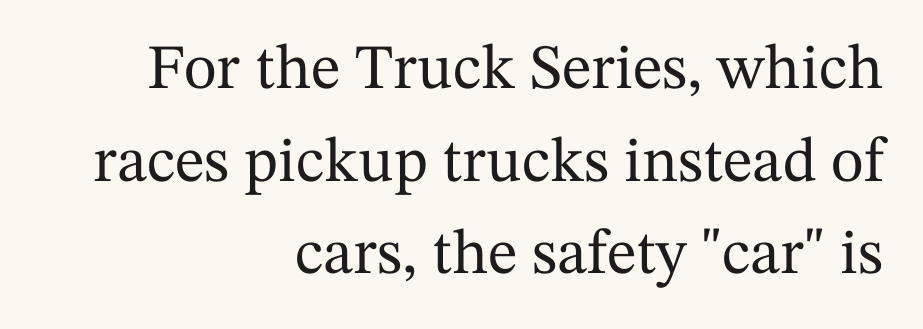
The image shows 63 px serif type, upright; set right-aligned, normal line spacing (1.47x), normal letter spacing, not underlined; medium stroke contrast and a medium x-height.
